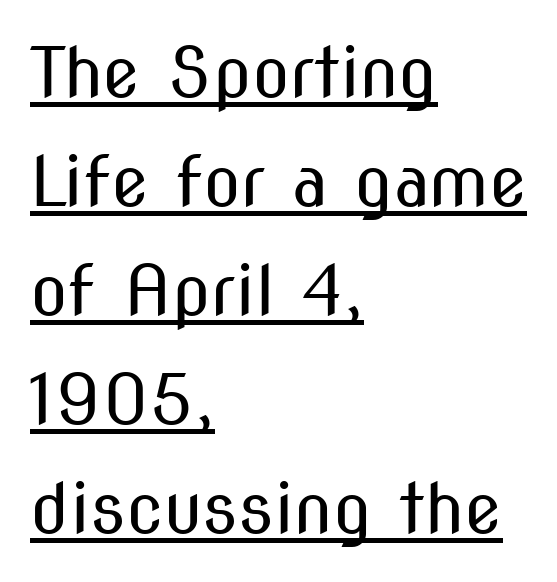
{"serif": "no", "italic": "no", "bold": "no", "weight": "regular", "width": "condensed", "stroke_contrast": "medium", "x_height": "medium", "monospaced": "no", "underline": "yes", "align": "left", "line_spacing": "normal", "line_spacing_ratio": 1.58, "letter_spacing": "normal", "letter_spacing_em": 0.0, "glyph_px": 69}
